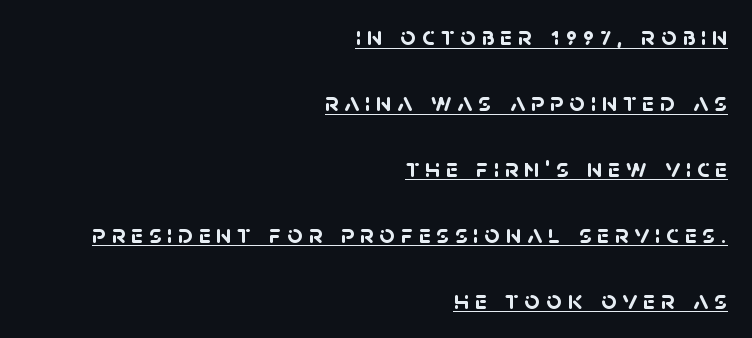
Q: Is the text bold? A: Yes.
Q: Is the text underlined? A: Yes.
Q: How is the paragraph aligned? A: Right-aligned.
Q: Is the spacing between letters normal or unusually wide? A: Unusually wide.
Q: Is the spacing between lines tight, normal or loose? A: Loose.
